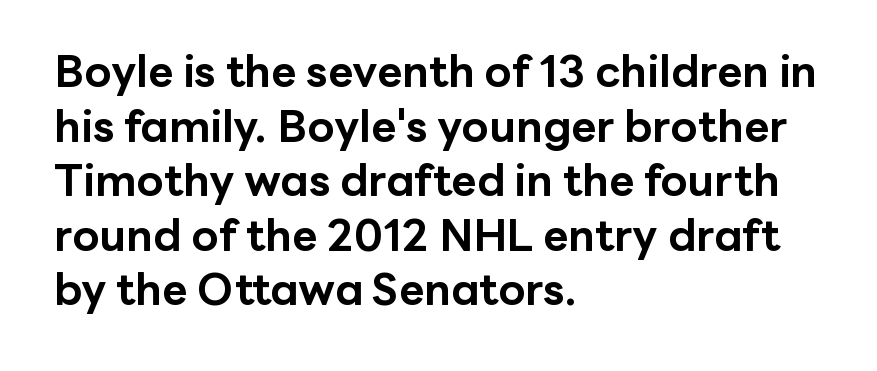
Q: Is the text bold? A: Yes.
Q: Is the text italic (slanted)? A: No, it is upright.
Q: Is the typeface a serif or a sans-serif typeface? A: Sans-serif.
Q: Is the text underlined? A: No.
Q: How is the paragraph aligned? A: Left-aligned.
Q: Is the spacing between letters normal or unusually wide? A: Normal.
Q: Width (condensed, normal, or wide)? A: Normal.
Q: Stroke contrast? A: Low.
Q: x-height? A: Medium.
Q: Monospaced? A: No.
